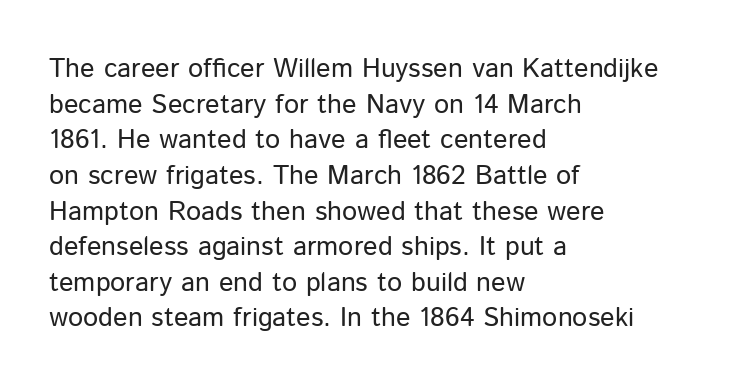
The image shows 27 px text type, upright; set left-aligned, normal line spacing (1.32x), normal letter spacing, not underlined.
